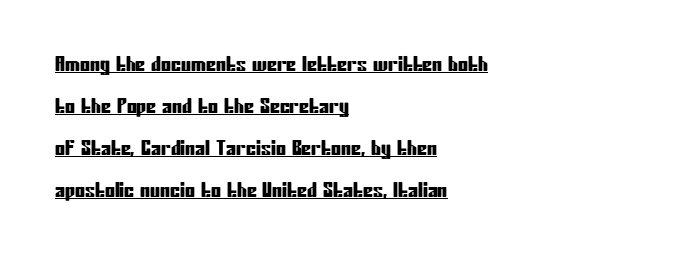
Q: Is the text italic (slanted)? A: No, it is upright.
Q: Is the text underlined? A: Yes.
Q: How is the paragraph aligned? A: Left-aligned.
Q: Is the spacing between letters normal or unusually wide? A: Normal.
Q: Is the spacing between lines tight, normal or loose? A: Loose.
